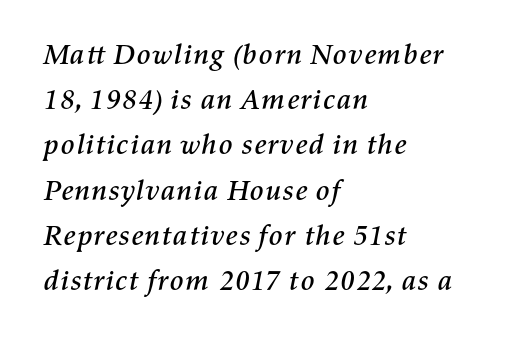
Q: Is the text italic (slanted)? A: Yes, it leans right by about 11 degrees.
Q: Is the text underlined? A: No.
Q: How is the paragraph aligned? A: Left-aligned.
Q: Is the spacing between letters normal or unusually wide? A: Normal.
Q: Is the spacing between lines tight, normal or loose? A: Normal.
Q: Width (condensed, normal, or wide)? A: Normal.
Q: Stroke contrast? A: Medium.
Q: x-height? A: Medium.
Q: Monospaced? A: No.
